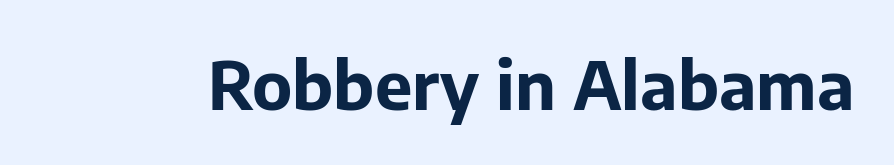
Q: Is the text bold? A: Yes.
Q: Is the text italic (slanted)? A: No, it is upright.
Q: Is the typeface a serif or a sans-serif typeface? A: Sans-serif.
Q: Is the text underlined? A: No.
Q: Is the spacing between letters normal or unusually wide? A: Normal.
Q: Width (condensed, normal, or wide)? A: Normal.
Q: Stroke contrast? A: Low.
Q: x-height? A: Medium.
Q: Monospaced? A: No.
